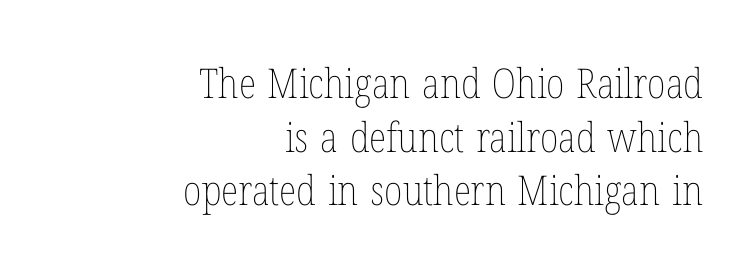
{"italic": "no", "bold": "no", "weight": "thin", "width": "condensed", "stroke_contrast": "low", "x_height": "medium", "monospaced": "no", "underline": "no", "align": "right", "line_spacing": "normal", "line_spacing_ratio": 1.31, "letter_spacing": "normal", "letter_spacing_em": 0.0, "glyph_px": 41}
